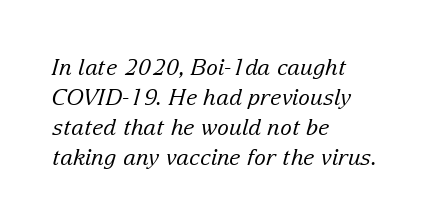
The image shows 22 px text type, italic (leaning right); set left-aligned, normal line spacing (1.37x), normal letter spacing, not underlined.
